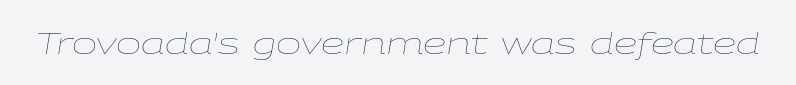
Nothing heavy about these letters — not bold at all. The face used here has a pronounced slope to its letters. These lines are rendered in a variable-pitch font. The line texture is even and compact thanks to regular tracking. A clean baseline with only descenders dipping below it.
